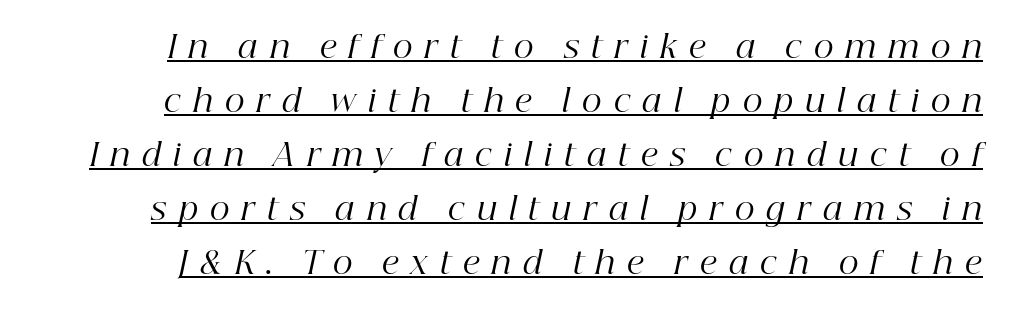
Q: Is the text bold? A: No.
Q: Is the text italic (slanted)? A: Yes, it leans right by about 12 degrees.
Q: Is the typeface a serif or a sans-serif typeface? A: Serif.
Q: Is the text underlined? A: Yes.
Q: Is the spacing between letters normal or unusually wide? A: Unusually wide.
Q: Width (condensed, normal, or wide)? A: Normal.
Q: Stroke contrast? A: High.
Q: x-height? A: Medium.
Q: Monospaced? A: No.
